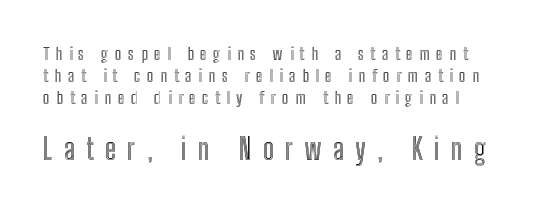
{"italic": "no", "width": "condensed", "x_height": "medium", "monospaced": "no", "underline": "no", "align": "left", "line_spacing": "normal", "line_spacing_ratio": 1.28, "letter_spacing": "wide", "letter_spacing_em": 0.39, "larger_block": "second", "size_ratio": 1.71, "glyph_px": 29}
